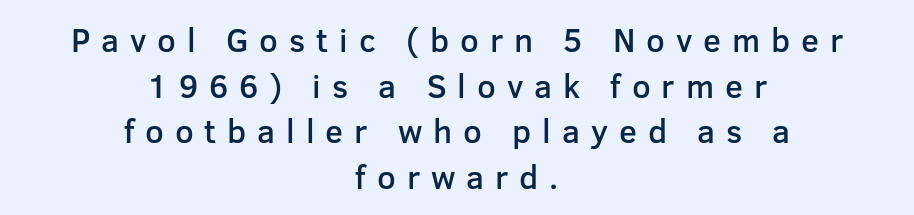
Q: Is the text bold? A: Semi-bold.
Q: Is the text italic (slanted)? A: No, it is upright.
Q: Is the typeface a serif or a sans-serif typeface? A: Sans-serif.
Q: Is the text underlined? A: No.
Q: How is the paragraph aligned? A: Centered.
Q: Is the spacing between letters normal or unusually wide? A: Unusually wide.
Q: Is the spacing between lines tight, normal or loose? A: Normal.
Q: Width (condensed, normal, or wide)? A: Normal.
Q: Stroke contrast? A: Low.
Q: x-height? A: Medium.
Q: Monospaced? A: No.
